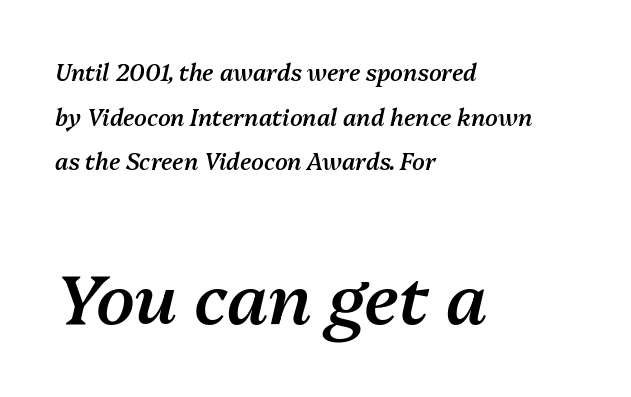
Q: Is the text bold? A: Semi-bold.
Q: Is the text italic (slanted)? A: Yes, it leans right by about 13 degrees.
Q: Is the text underlined? A: No.
Q: How is the paragraph aligned? A: Left-aligned.
Q: Is the spacing between letters normal or unusually wide? A: Normal.
Q: Is the spacing between lines tight, normal or loose? A: Loose.
Q: Which block of text is set in a larger size, the first (top) or the second (bottom)? A: The second (bottom) one.
Q: Width (condensed, normal, or wide)? A: Normal.
Q: Stroke contrast? A: Medium.
Q: x-height? A: Medium.
Q: Monospaced? A: No.
